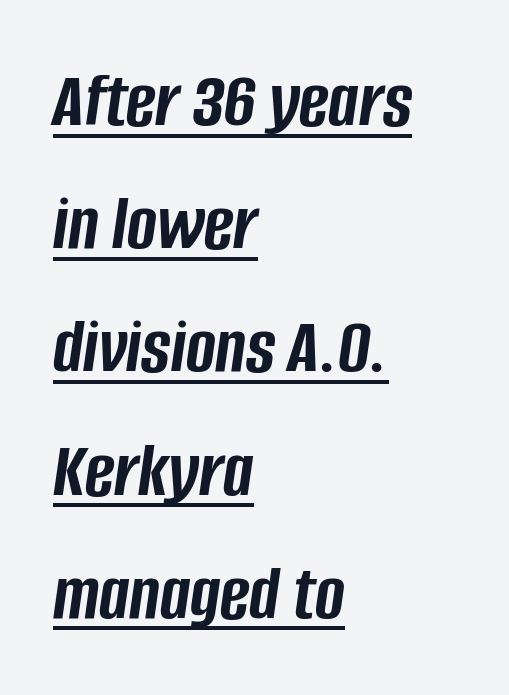
{"italic": "yes", "lean": "right", "slant_degrees": 8, "bold": "yes", "weight": "semibold", "width": "condensed", "stroke_contrast": "low", "x_height": "large", "monospaced": "no", "underline": "yes", "align": "left", "line_spacing": "normal", "line_spacing_ratio": 1.54, "letter_spacing": "normal", "letter_spacing_em": 0.0, "glyph_px": 80}
